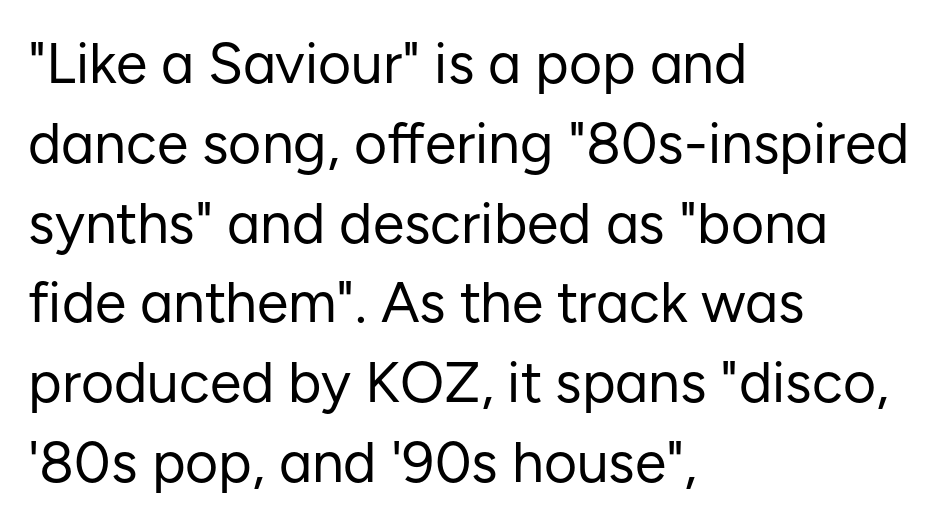
The image shows 57 px regular-weight sans-serif type, upright; set left-aligned, normal line spacing (1.4x), normal letter spacing, not underlined; low stroke contrast and a medium x-height.
